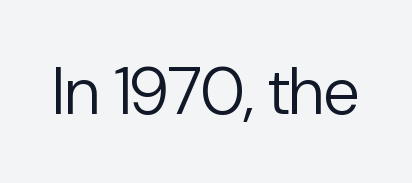
{"serif": "no", "italic": "no", "bold": "no", "weight": "regular", "width": "normal", "stroke_contrast": "low", "x_height": "medium", "monospaced": "no", "underline": "no", "letter_spacing": "normal", "letter_spacing_em": 0.0, "glyph_px": 66}
